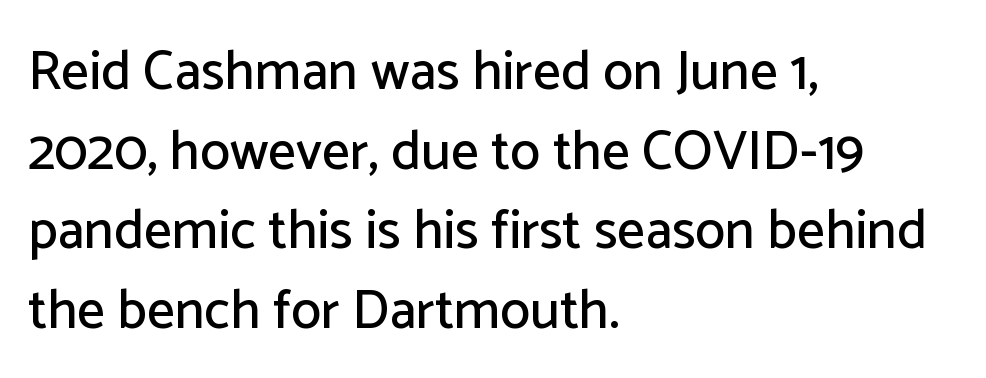
Q: Is the text italic (slanted)? A: No, it is upright.
Q: Is the typeface a serif or a sans-serif typeface? A: Sans-serif.
Q: Is the text underlined? A: No.
Q: How is the paragraph aligned? A: Left-aligned.
Q: Is the spacing between letters normal or unusually wide? A: Normal.
Q: Is the spacing between lines tight, normal or loose? A: Normal.
Q: Width (condensed, normal, or wide)? A: Normal.
Q: Stroke contrast? A: Low.
Q: x-height? A: Medium.
Q: Monospaced? A: No.
